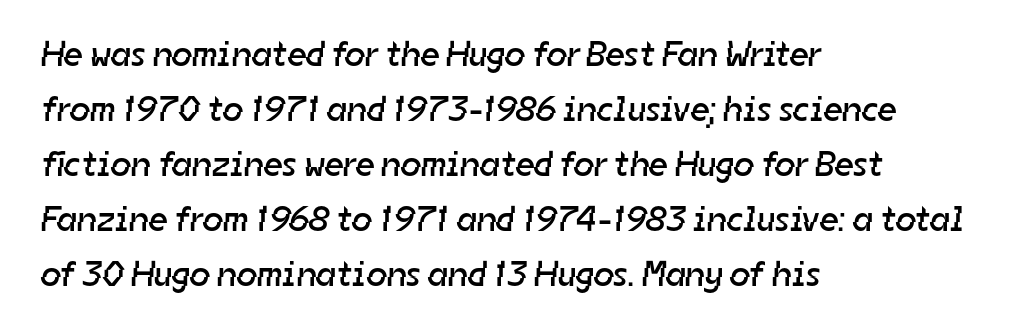
The image shows 36 px regular-weight sans-serif type; set left-aligned, normal line spacing (1.53x), normal letter spacing, not underlined; low stroke contrast and a medium x-height.
